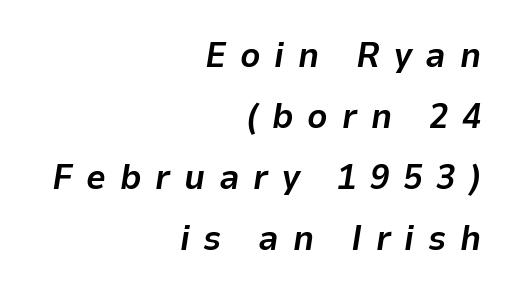
{"italic": "yes", "lean": "right", "slant_degrees": 9, "bold": "yes", "weight": "bold", "width": "normal", "stroke_contrast": "low", "x_height": "medium", "monospaced": "no", "underline": "no", "align": "right", "line_spacing_ratio": 1.74, "letter_spacing": "wide", "letter_spacing_em": 0.39, "glyph_px": 35}
